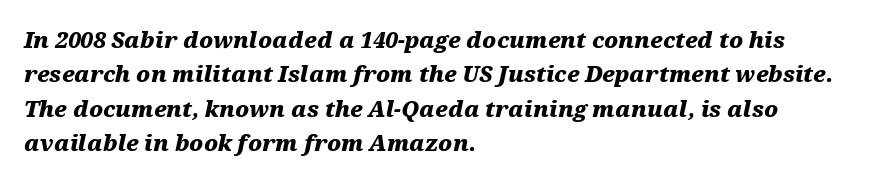
Q: Is the text bold? A: Yes.
Q: Is the text italic (slanted)? A: Yes, it leans right by about 12 degrees.
Q: Is the text underlined? A: No.
Q: How is the paragraph aligned? A: Left-aligned.
Q: Is the spacing between letters normal or unusually wide? A: Normal.
Q: Is the spacing between lines tight, normal or loose? A: Normal.
